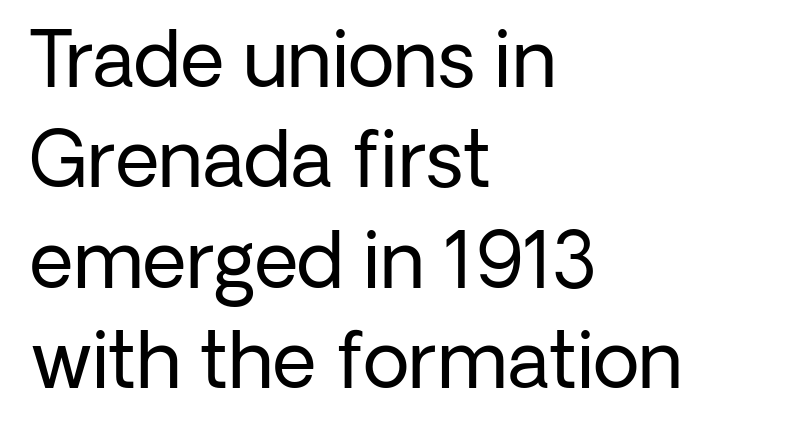
Q: Is the text bold? A: No.
Q: Is the text italic (slanted)? A: No, it is upright.
Q: Is the typeface a serif or a sans-serif typeface? A: Sans-serif.
Q: Is the text underlined? A: No.
Q: How is the paragraph aligned? A: Left-aligned.
Q: Is the spacing between letters normal or unusually wide? A: Normal.
Q: Is the spacing between lines tight, normal or loose? A: Normal.
Q: Width (condensed, normal, or wide)? A: Normal.
Q: Stroke contrast? A: Low.
Q: x-height? A: Medium.
Q: Monospaced? A: No.
